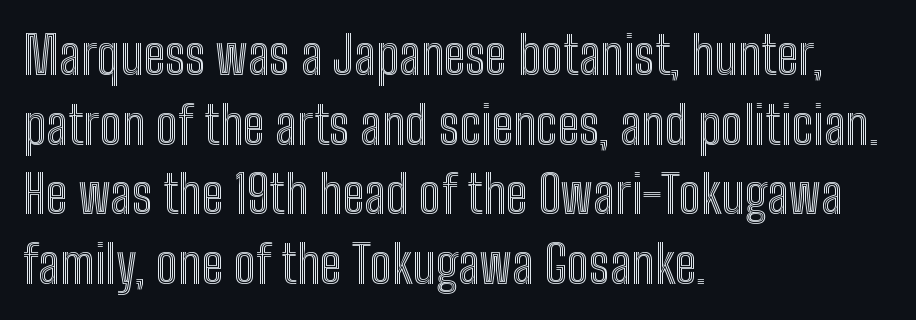
You could not count columns in this text — the font is proportionally spaced. Successive baselines arrive at the customary interval. This rendering uses left alignment, leaving the right contour irregular. Each row of text sits above clean, open space.
